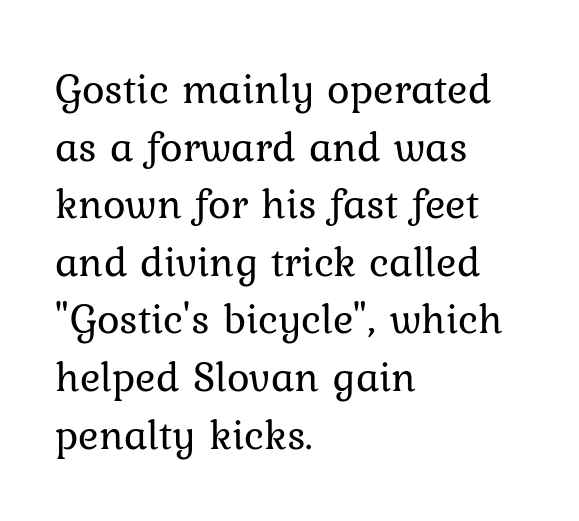
{"italic": "no", "bold": "no", "weight": "regular", "width": "normal", "stroke_contrast": "low", "x_height": "medium", "monospaced": "no", "underline": "no", "align": "left", "line_spacing": "normal", "line_spacing_ratio": 1.34, "letter_spacing": "normal", "letter_spacing_em": 0.0, "glyph_px": 43}
